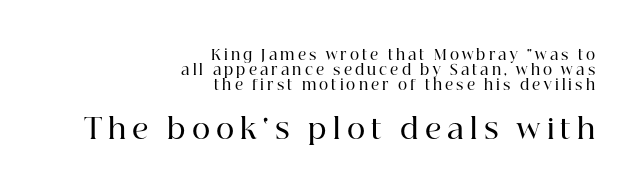
The image shows 28 px semibold serif type, upright; set right-aligned, tight line spacing (1.08x), unusually wide letter spacing (+0.22 em), not underlined; the second (bottom) block is 2.0x larger; high stroke contrast and a medium x-height.
